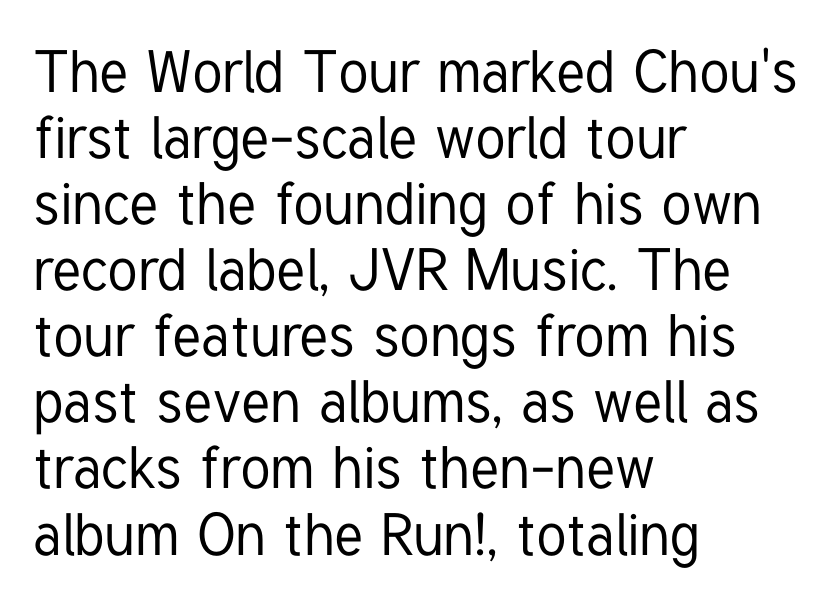
Q: Is the text italic (slanted)? A: No, it is upright.
Q: Is the typeface a serif or a sans-serif typeface? A: Sans-serif.
Q: Is the text underlined? A: No.
Q: How is the paragraph aligned? A: Left-aligned.
Q: Is the spacing between letters normal or unusually wide? A: Normal.
Q: Is the spacing between lines tight, normal or loose? A: Tight.
Q: Width (condensed, normal, or wide)? A: Condensed.
Q: Stroke contrast? A: Low.
Q: x-height? A: Medium.
Q: Monospaced? A: No.
